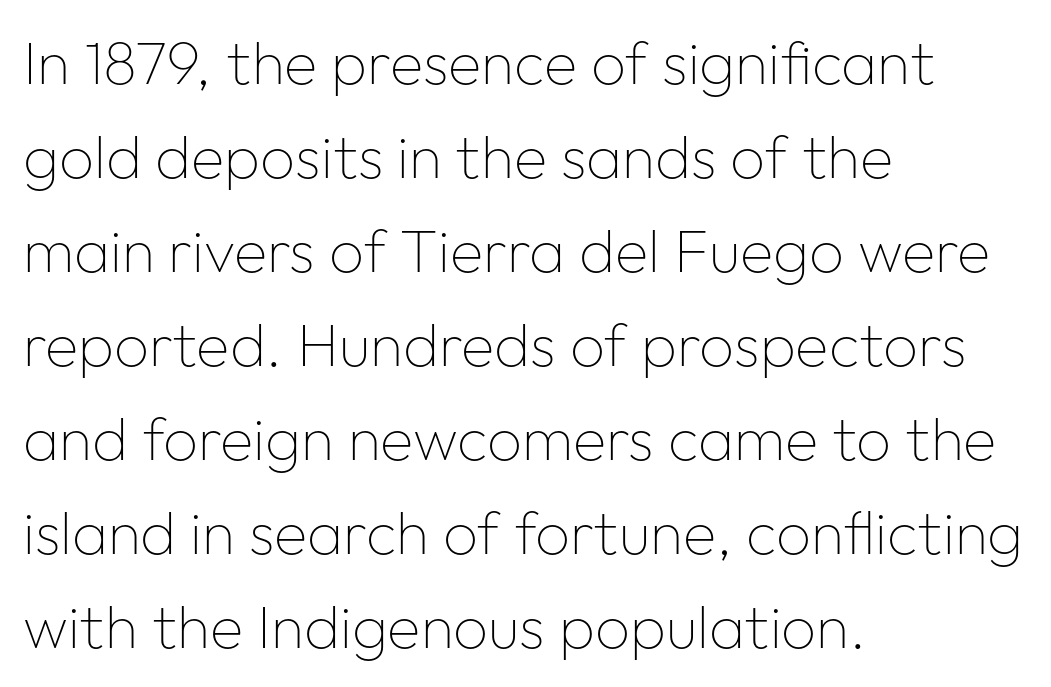
Note: no serifs on the glyphs. A typesetter would call this zero additional tracking. This rendering features lettering with no underline. The rendering anchors every line to the left-hand side. The lettering stays uniformly vertical, giving the passage a roman look.
